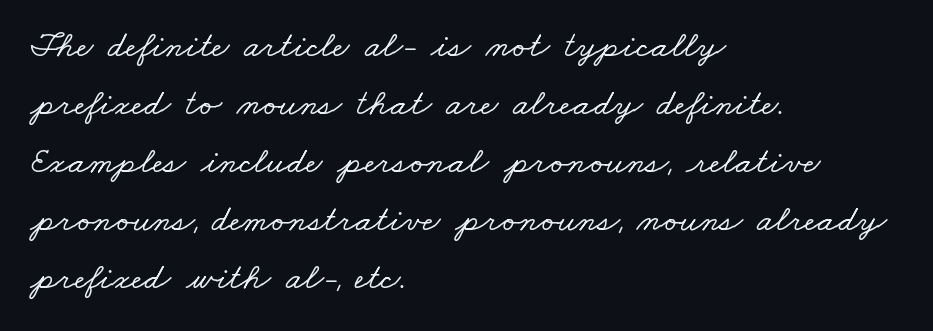
A clean baseline with only descenders dipping below it. Leading: standard. The setting favours the left margin, as ordinary paragraphs usually do. Caption: standard tracking, unaltered.
